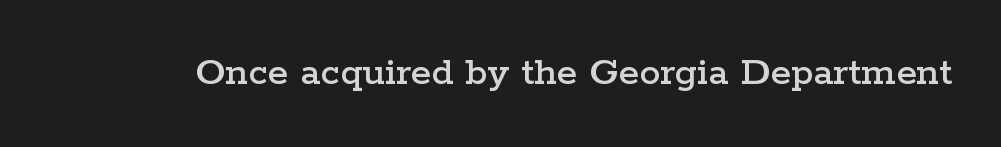
{"serif": "yes", "italic": "no", "width": "wide", "stroke_contrast": "low", "x_height": "medium", "monospaced": "no", "underline": "no", "letter_spacing": "normal", "letter_spacing_em": 0.0, "glyph_px": 42}
